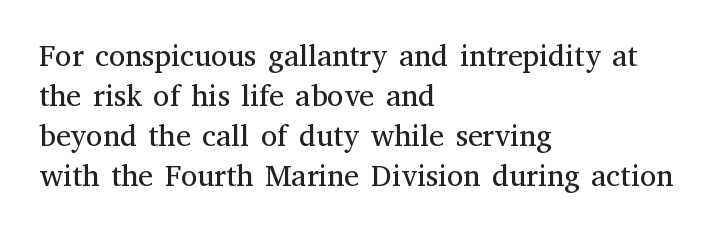
Q: Is the text bold? A: No.
Q: Is the text italic (slanted)? A: No, it is upright.
Q: Is the typeface a serif or a sans-serif typeface? A: Serif.
Q: Is the text underlined? A: No.
Q: How is the paragraph aligned? A: Left-aligned.
Q: Is the spacing between letters normal or unusually wide? A: Normal.
Q: Is the spacing between lines tight, normal or loose? A: Normal.
Q: Width (condensed, normal, or wide)? A: Normal.
Q: Stroke contrast? A: Medium.
Q: x-height? A: Medium.
Q: Monospaced? A: No.
